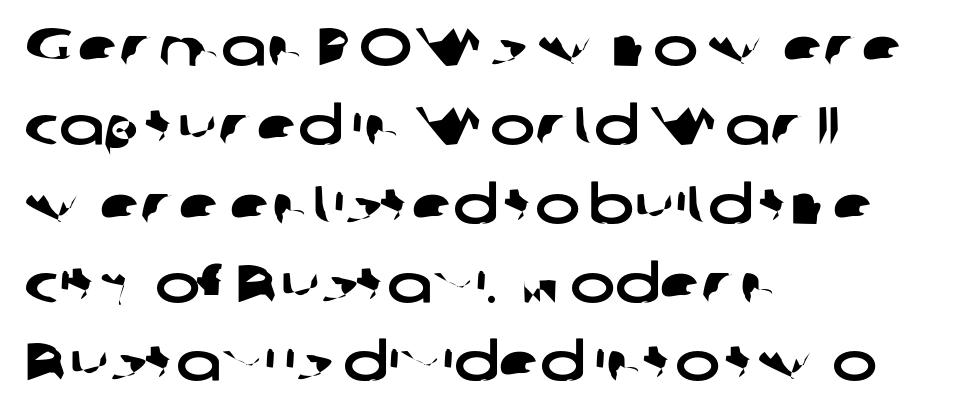
{"serif": "no", "width": "wide", "stroke_contrast": "low", "x_height": "medium", "monospaced": "no", "underline": "no", "align": "left", "line_spacing": "normal", "line_spacing_ratio": 1.46, "letter_spacing": "normal", "letter_spacing_em": 0.0, "glyph_px": 54}
